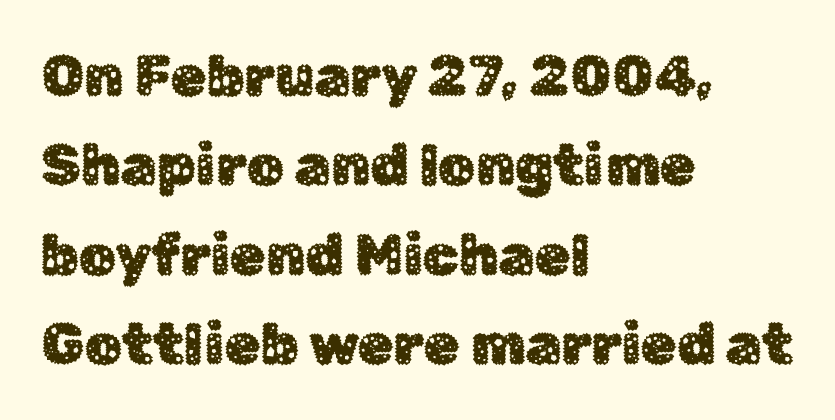
The image shows 58 px sans-serif type, upright; set left-aligned, normal line spacing (1.54x), normal letter spacing, not underlined; low stroke contrast and a medium x-height.
